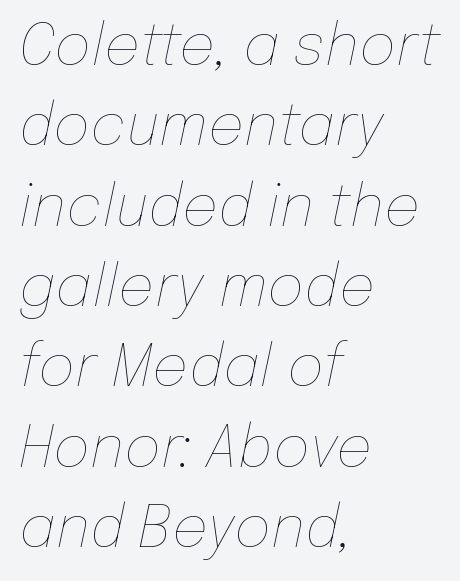
The image shows 57 px thin type, italic (leaning right); set left-aligned, normal line spacing (1.41x), normal letter spacing, not underlined; low stroke contrast and a medium x-height.
